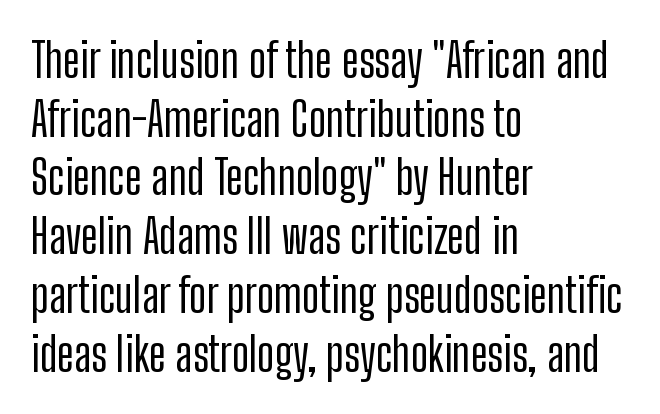
The image shows 47 px condensed sans-serif type, upright; set left-aligned, normal line spacing (1.25x), normal letter spacing, not underlined; low stroke contrast and a medium x-height.
